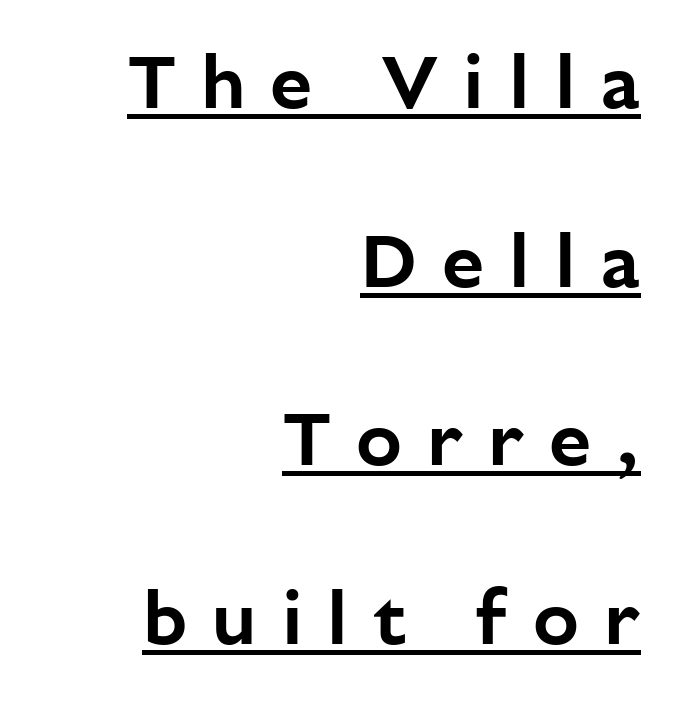
Here the designer chose a conventional face with non-uniform glyph widths. The sample's only ornament is a line tracing under the words. Ascenders rise straight up at ninety degrees. Here the glyphs are tracked loosely, breaking word shapes into spaced letters. This rendering employs a face without finishing strokes, i.e., a sans-serif.
